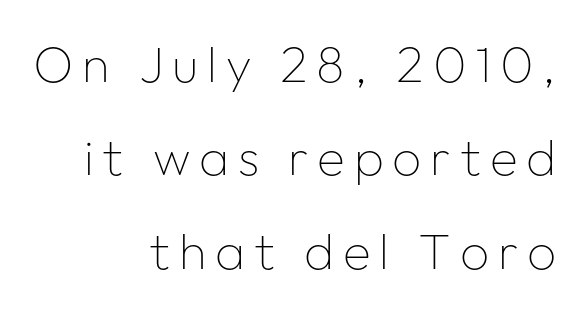
The image shows 51 px thin sans-serif type, upright; set right-aligned, line spacing 1.83x, not underlined; low stroke contrast and a medium x-height.
